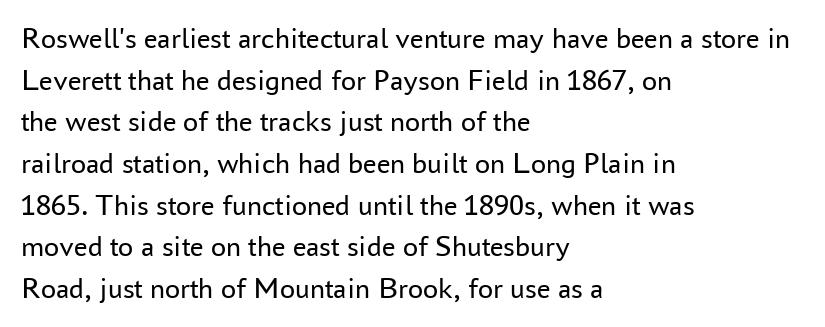
{"serif": "no", "italic": "no", "bold": "no", "weight": "regular", "width": "normal", "stroke_contrast": "low", "x_height": "medium", "monospaced": "no", "underline": "no", "align": "left", "line_spacing": "normal", "line_spacing_ratio": 1.39, "letter_spacing": "normal", "letter_spacing_em": 0.0, "glyph_px": 30}
